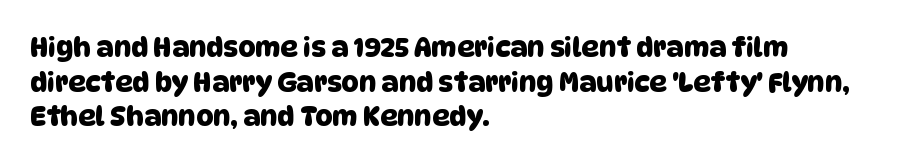
The image shows 27 px text type; set left-aligned, normal line spacing (1.28x), normal letter spacing, not underlined.
